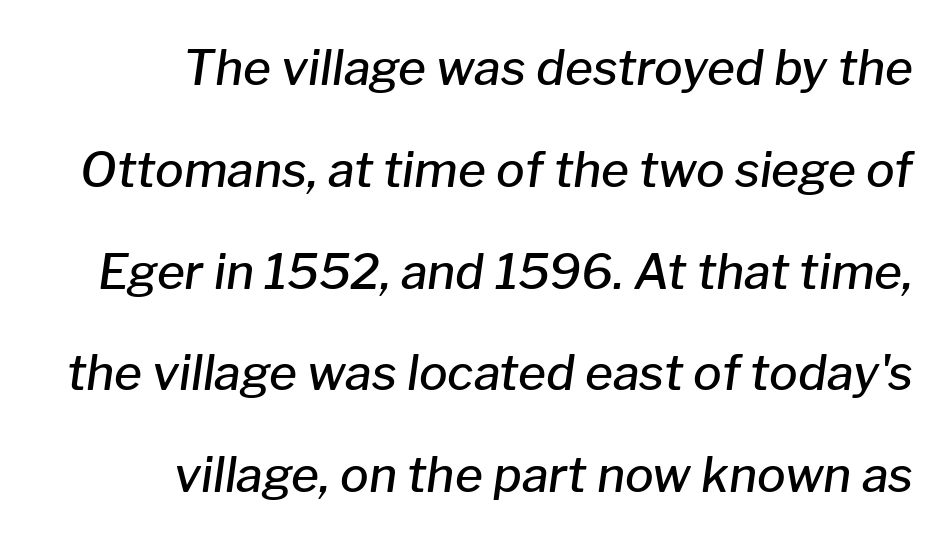
Just letters on the line, the space beneath them empty. Looks like regular typesetting: each glyph gets only the width it needs. Leftover space on each line is placed entirely before the opening word. Weight check: semibold — heavier than regular, not quite bold.
